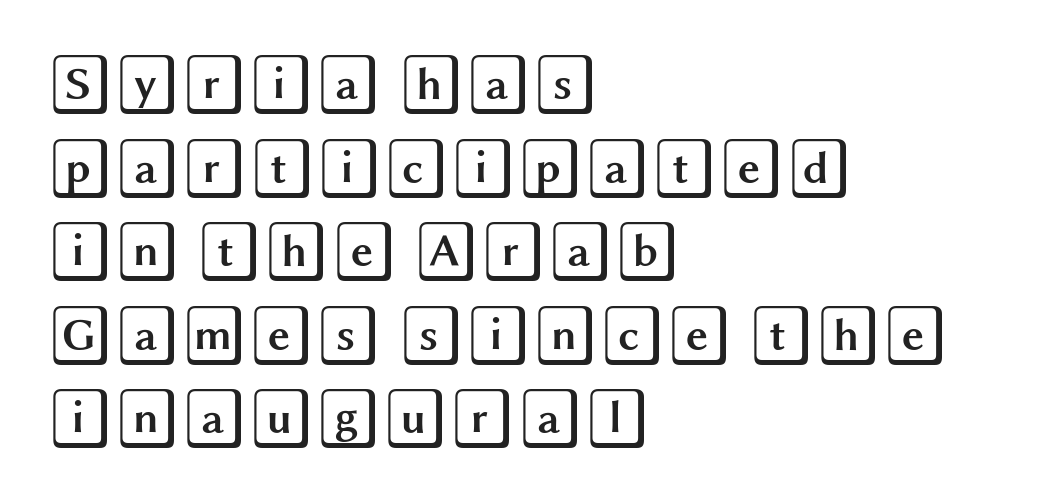
Q: Is the text italic (slanted)? A: No, it is upright.
Q: Is the text underlined? A: No.
Q: How is the paragraph aligned? A: Left-aligned.
Q: Is the spacing between letters normal or unusually wide? A: Normal.
Q: Is the spacing between lines tight, normal or loose? A: Normal.
Q: Width (condensed, normal, or wide)? A: Wide.
Q: x-height? A: Large.
